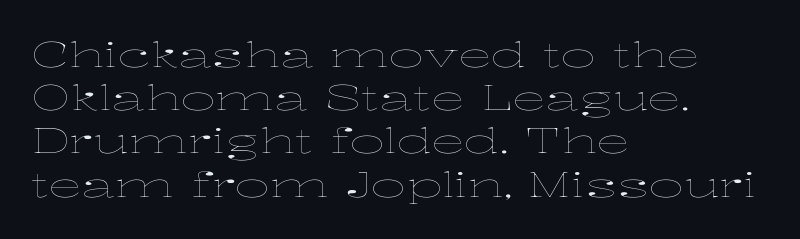
{"italic": "no", "bold": "no", "weight": "thin", "width": "wide", "stroke_contrast": "low", "x_height": "medium", "monospaced": "no", "underline": "no", "align": "left", "line_spacing": "normal", "line_spacing_ratio": 1.27, "letter_spacing": "normal", "letter_spacing_em": 0.0, "glyph_px": 34}
